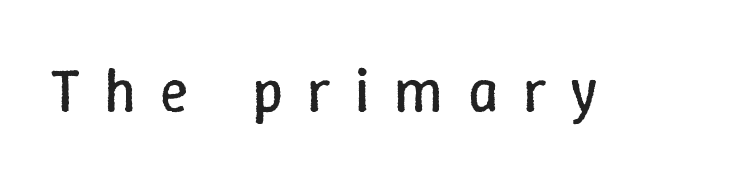
Q: Is the text bold? A: No.
Q: Is the text italic (slanted)? A: No, it is upright.
Q: Is the text underlined? A: No.
Q: Is the spacing between letters normal or unusually wide? A: Unusually wide.
Q: Width (condensed, normal, or wide)? A: Normal.
Q: Stroke contrast? A: Low.
Q: x-height? A: Medium.
Q: Monospaced? A: No.
